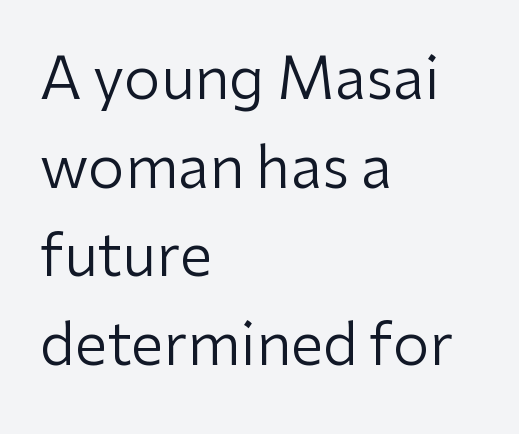
This sample uses plain, unmodified letter spacing. The weight would be labelled regular, book, light, or lighter still. Reading down the block, your eye returns to a fixed left position each line. No italicization has been applied; the sample stays upright. Underline: absent.
